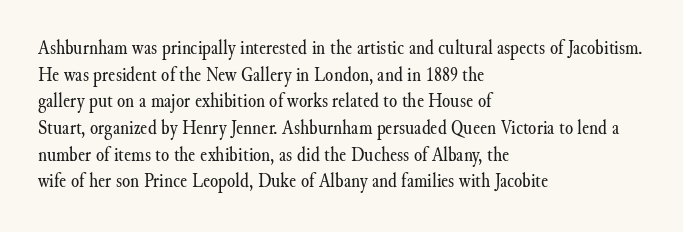
Q: Is the text bold? A: No.
Q: Is the text italic (slanted)? A: No, it is upright.
Q: Is the text underlined? A: No.
Q: How is the paragraph aligned? A: Left-aligned.
Q: Is the spacing between letters normal or unusually wide? A: Normal.
Q: Is the spacing between lines tight, normal or loose? A: Normal.
